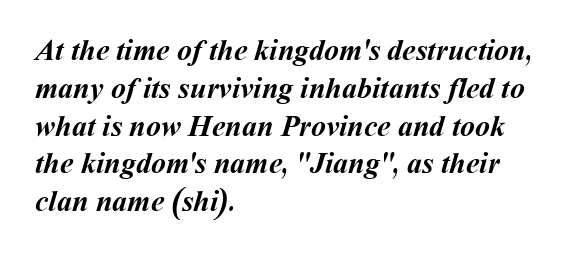
Q: Is the text bold? A: Yes.
Q: Is the text underlined? A: No.
Q: How is the paragraph aligned? A: Left-aligned.
Q: Is the spacing between letters normal or unusually wide? A: Normal.
Q: Is the spacing between lines tight, normal or loose? A: Normal.
Q: Width (condensed, normal, or wide)? A: Normal.
Q: Stroke contrast? A: Medium.
Q: x-height? A: Medium.
Q: Monospaced? A: No.
